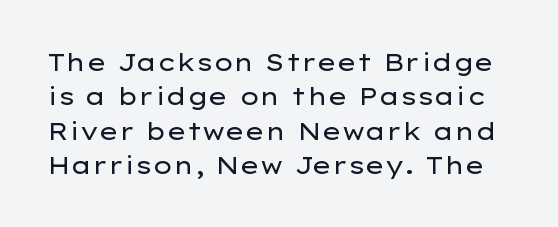
The image shows 24 px text type, upright; set normal line spacing (1.43x), normal letter spacing, not underlined.
